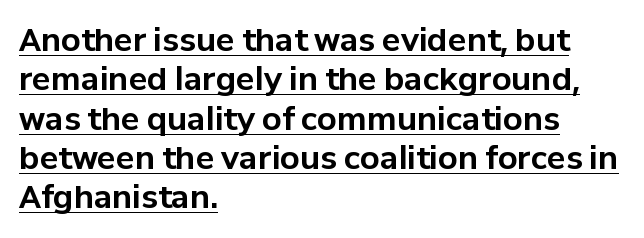
Posture: upright roman. Teacher's note: observe the even left margin — that is flush-left alignment. Every letter is thick-stroked: bold, no question. Successive baselines arrive at the customary interval. Font category for this specimen: sans-serif.
